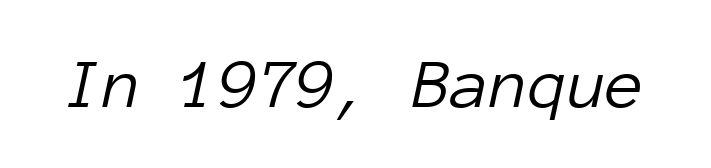
The image shows 71 px light type, italic (leaning right), monospaced; set normal letter spacing, not underlined; low stroke contrast and a medium x-height.
